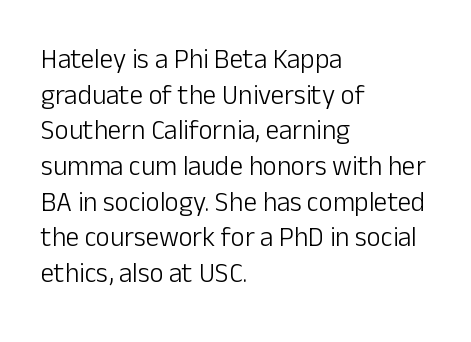
Q: Is the text bold? A: No.
Q: Is the text italic (slanted)? A: No, it is upright.
Q: Is the text underlined? A: No.
Q: How is the paragraph aligned? A: Left-aligned.
Q: Is the spacing between letters normal or unusually wide? A: Normal.
Q: Is the spacing between lines tight, normal or loose? A: Normal.
